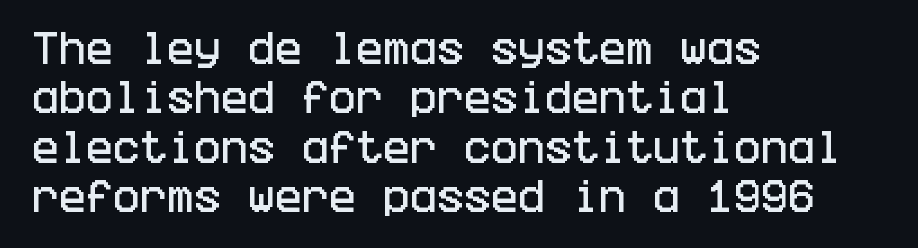
Check under the words: just untouched page. Is there any slant? The stems are plumb. A sans-serif font was chosen for this passage. The paragraph has a hard left edge and a soft right edge. This sample keeps an unexceptional amount of space between lines.
